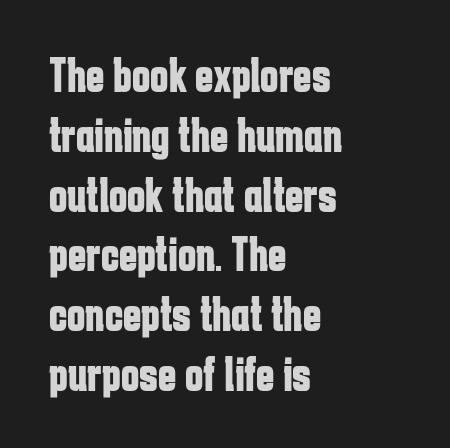
The image shows 49 px bold, condensed sans-serif type, upright; set left-aligned, line spacing 1.22x, normal letter spacing, not underlined; low stroke contrast and a medium x-height.
